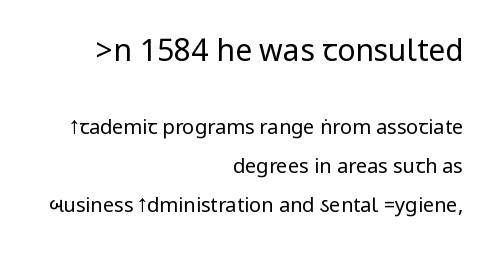
{"serif": "no", "italic": "no", "bold": "no", "weight": "regular", "width": "condensed", "stroke_contrast": "low", "underline": "no", "align": "right", "line_spacing": "loose", "line_spacing_ratio": 1.94, "letter_spacing": "normal", "letter_spacing_em": 0.0, "larger_block": "first", "size_ratio": 1.5, "glyph_px": 30}
